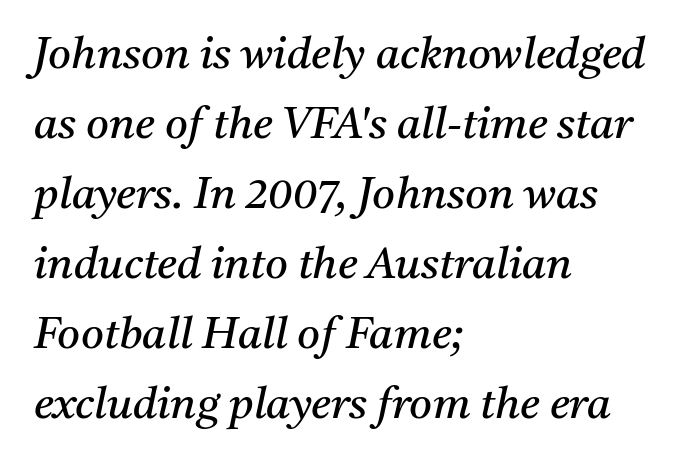
The image shows 44 px regular-weight serif type, italic (leaning right); set left-aligned, normal line spacing (1.59x), normal letter spacing, not underlined; medium stroke contrast and a medium x-height.
